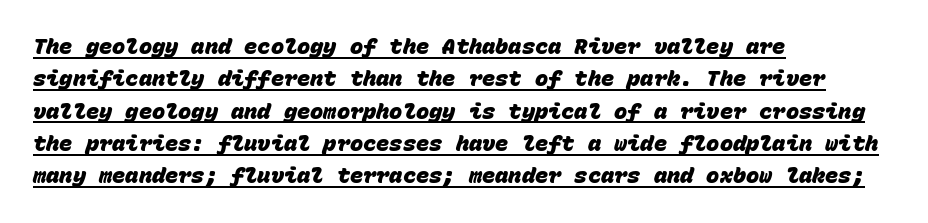
{"bold": "yes", "underline": "yes", "align": "left", "line_spacing": "normal", "line_spacing_ratio": 1.47, "letter_spacing": "normal", "letter_spacing_em": 0.0, "glyph_px": 22}
